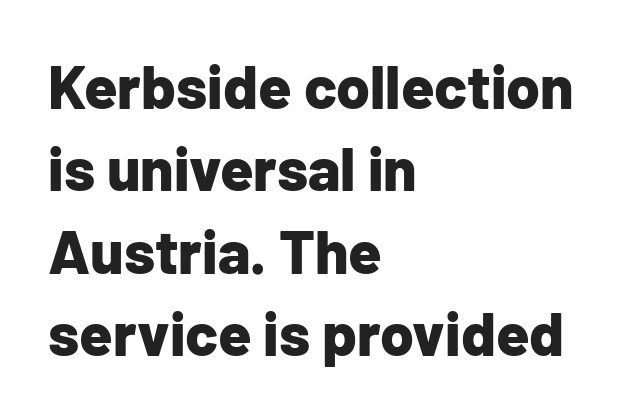
Q: Is the text bold? A: Yes.
Q: Is the text italic (slanted)? A: No, it is upright.
Q: Is the typeface a serif or a sans-serif typeface? A: Sans-serif.
Q: Is the text underlined? A: No.
Q: How is the paragraph aligned? A: Left-aligned.
Q: Is the spacing between letters normal or unusually wide? A: Normal.
Q: Is the spacing between lines tight, normal or loose? A: Normal.
Q: Width (condensed, normal, or wide)? A: Normal.
Q: Stroke contrast? A: Low.
Q: x-height? A: Medium.
Q: Monospaced? A: No.
